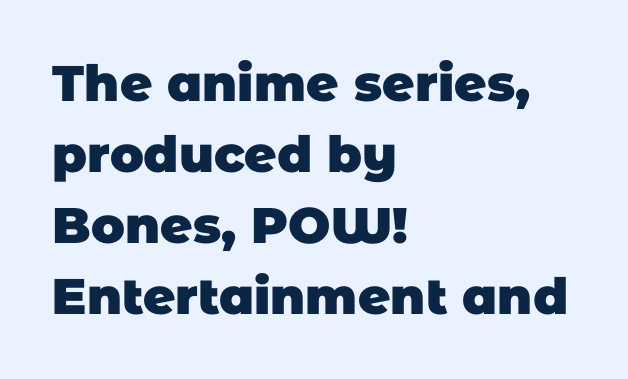
Q: Is the text bold? A: Yes.
Q: Is the typeface a serif or a sans-serif typeface? A: Sans-serif.
Q: Is the text underlined? A: No.
Q: How is the paragraph aligned? A: Left-aligned.
Q: Is the spacing between letters normal or unusually wide? A: Normal.
Q: Is the spacing between lines tight, normal or loose? A: Normal.
Q: Width (condensed, normal, or wide)? A: Normal.
Q: Stroke contrast? A: Low.
Q: x-height? A: Large.
Q: Monospaced? A: No.
